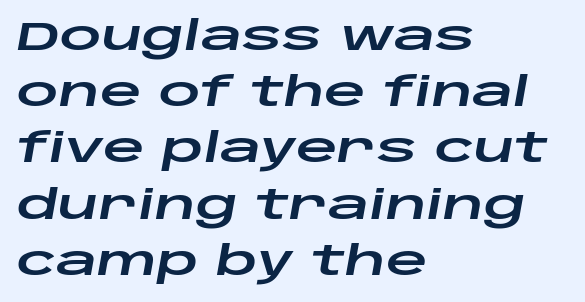
Q: Is the text italic (slanted)? A: Yes, it leans right by about 10 degrees.
Q: Is the text underlined? A: No.
Q: How is the paragraph aligned? A: Left-aligned.
Q: Is the spacing between letters normal or unusually wide? A: Normal.
Q: Is the spacing between lines tight, normal or loose? A: Normal.
Q: Width (condensed, normal, or wide)? A: Wide.
Q: Stroke contrast? A: Low.
Q: x-height? A: Large.
Q: Monospaced? A: No.
